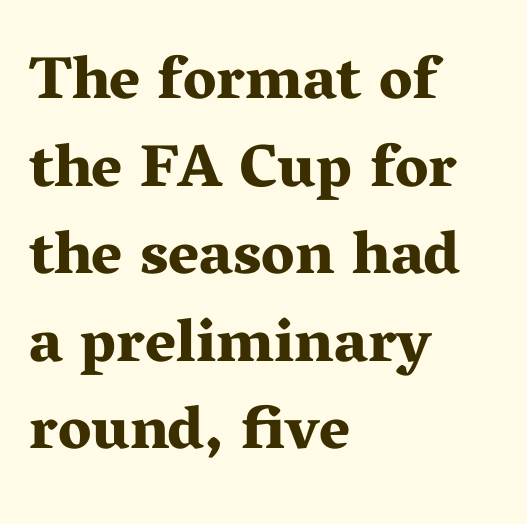
{"serif": "yes", "italic": "no", "bold": "yes", "weight": "bold", "width": "wide", "stroke_contrast": "medium", "x_height": "medium", "monospaced": "no", "underline": "no", "align": "left", "line_spacing": "normal", "line_spacing_ratio": 1.46, "letter_spacing": "normal", "letter_spacing_em": 0.0, "glyph_px": 60}
